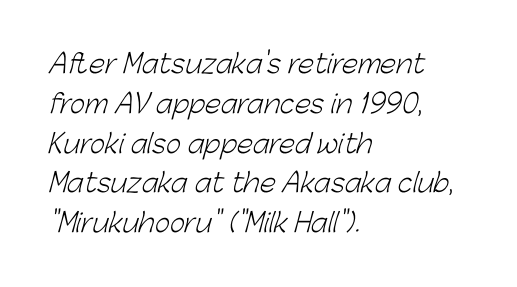
Q: Is the text bold? A: No.
Q: Is the text underlined? A: No.
Q: How is the paragraph aligned? A: Left-aligned.
Q: Is the spacing between letters normal or unusually wide? A: Normal.
Q: Is the spacing between lines tight, normal or loose? A: Normal.
